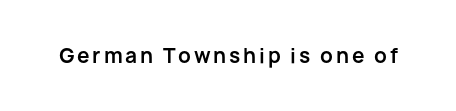
{"italic": "no", "bold": "yes", "underline": "no", "glyph_px": 20}
